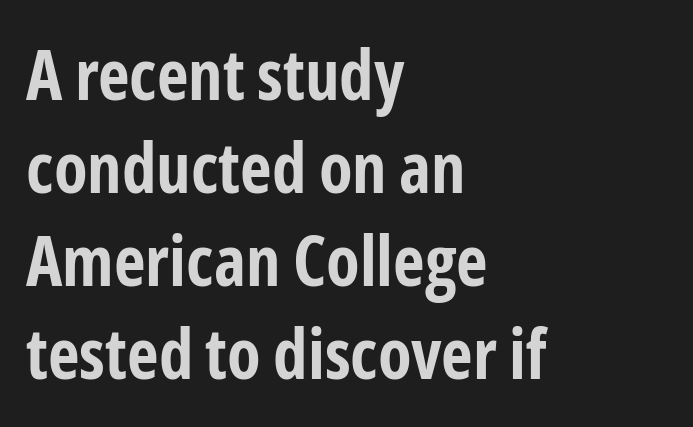
The image shows 69 px bold, condensed sans-serif type, upright; set left-aligned, normal line spacing (1.35x), normal letter spacing, not underlined; low stroke contrast and a medium x-height.
